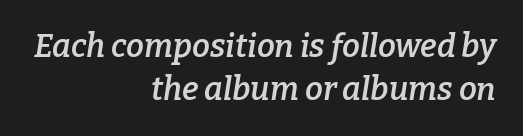
The image shows 32 px semibold serif type, italic (leaning right); set right-aligned, normal line spacing (1.34x), normal letter spacing, not underlined; low stroke contrast and a medium x-height.
